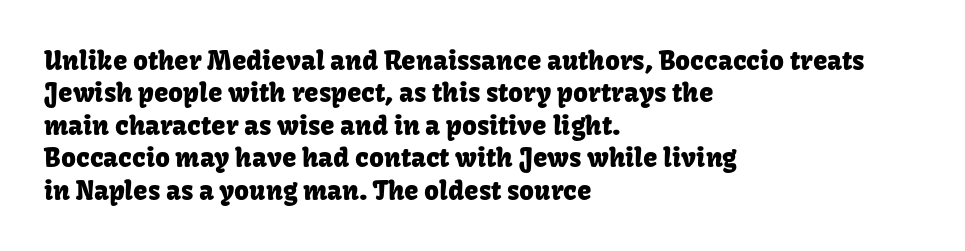
{"italic": "no", "underline": "no", "align": "left", "line_spacing": "normal", "line_spacing_ratio": 1.25, "letter_spacing": "normal", "letter_spacing_em": 0.0, "glyph_px": 26}
